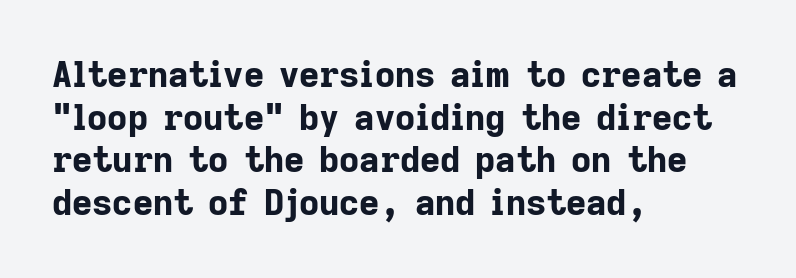
{"serif": "no", "italic": "no", "bold": "yes", "weight": "bold", "width": "normal", "stroke_contrast": "low", "x_height": "medium", "monospaced": "no", "underline": "no", "align": "left", "line_spacing_ratio": 1.22, "letter_spacing": "normal", "letter_spacing_em": 0.0, "glyph_px": 35}
